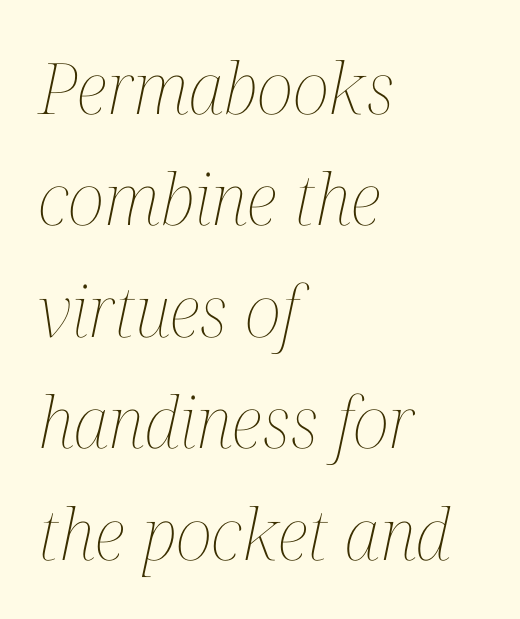
{"italic": "yes", "lean": "right", "slant_degrees": 12, "bold": "no", "weight": "thin", "width": "condensed", "stroke_contrast": "medium", "x_height": "medium", "monospaced": "no", "underline": "no", "align": "left", "line_spacing": "normal", "line_spacing_ratio": 1.57, "letter_spacing": "normal", "letter_spacing_em": 0.0, "glyph_px": 71}
